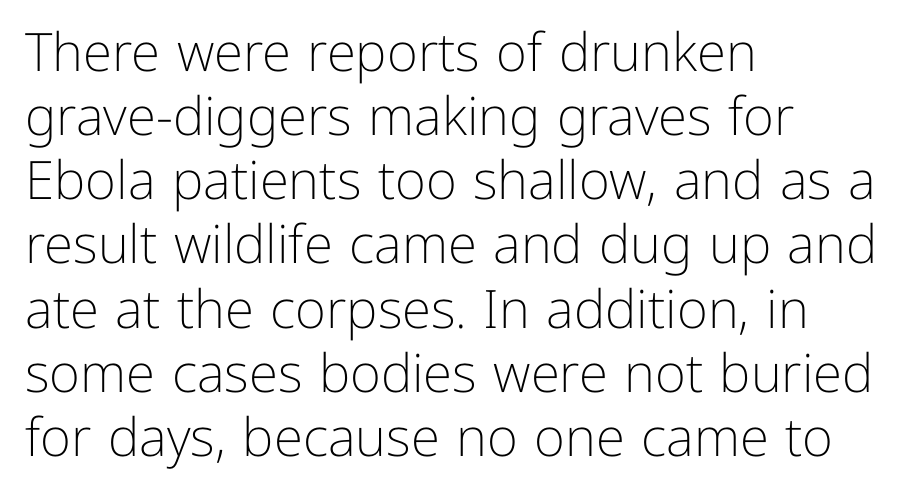
The image shows 53 px light sans-serif type, upright; set left-aligned, line spacing 1.21x, normal letter spacing, not underlined; low stroke contrast and a medium x-height.
